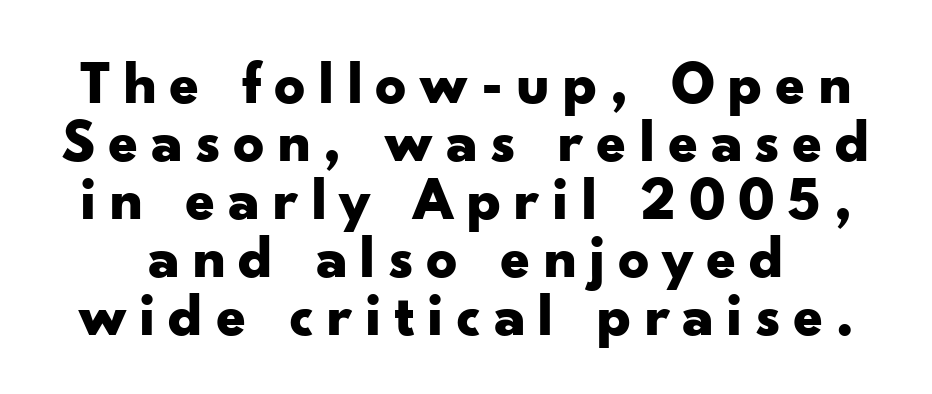
The typography opts for an upright posture over an oblique one. Do the characters align in a grid? No, the font is proportional. Plenty of ink on the page — the face is bold. The lines are packed closely together with very little leading. You can tell from the bare stems that sans-serif type was used.
